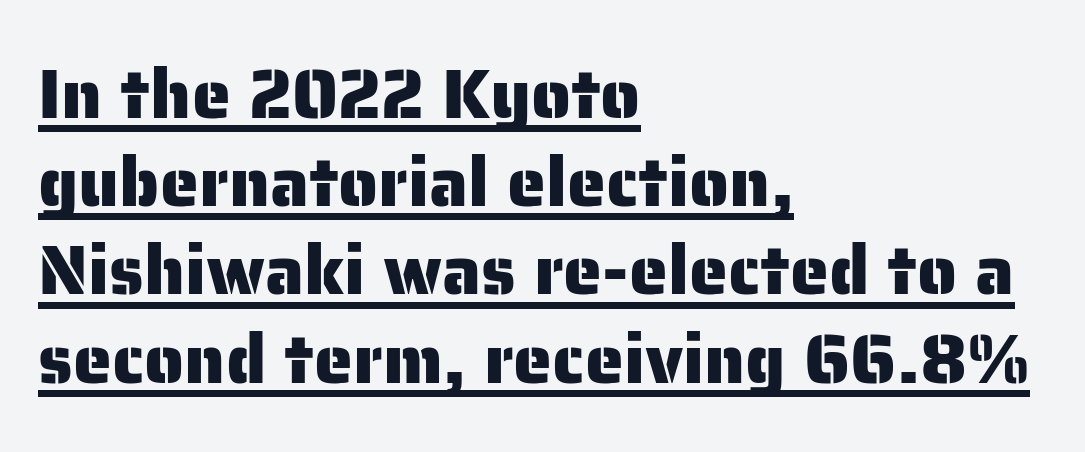
Q: Is the text italic (slanted)? A: No, it is upright.
Q: Is the typeface a serif or a sans-serif typeface? A: Sans-serif.
Q: Is the text underlined? A: Yes.
Q: How is the paragraph aligned? A: Left-aligned.
Q: Is the spacing between letters normal or unusually wide? A: Normal.
Q: Is the spacing between lines tight, normal or loose? A: Normal.
Q: Width (condensed, normal, or wide)? A: Normal.
Q: Stroke contrast? A: Low.
Q: x-height? A: Medium.
Q: Monospaced? A: No.
